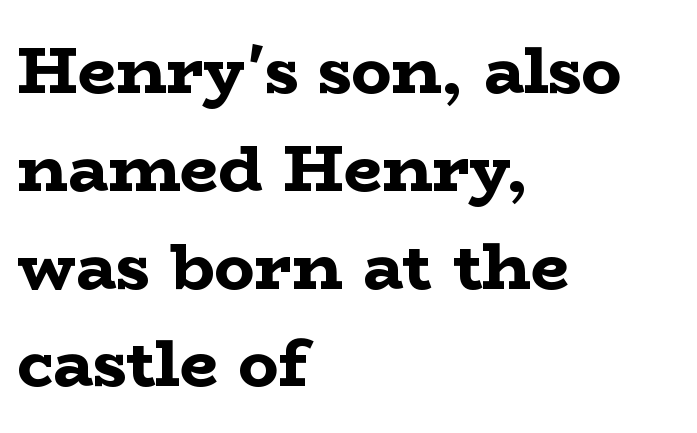
The image shows 67 px bold, wide serif type, upright; set left-aligned, normal line spacing (1.46x), normal letter spacing, not underlined; low stroke contrast and a medium x-height.
